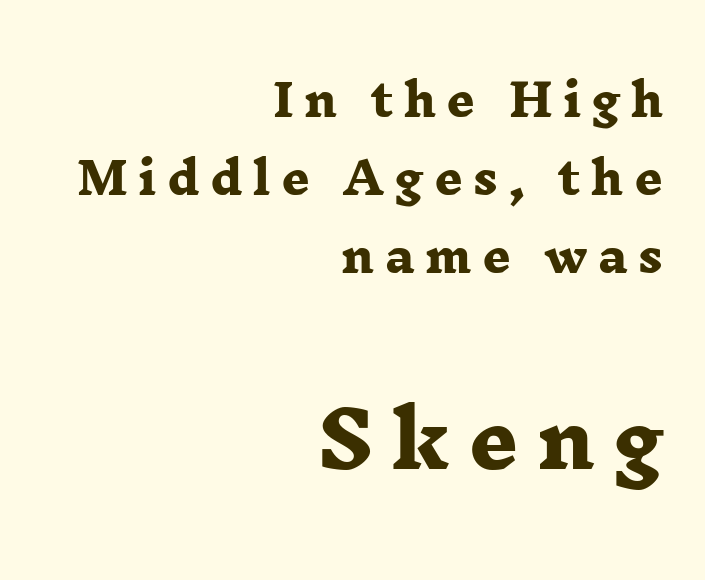
The image shows 77 px heavy, wide serif type; set right-aligned, line spacing 1.77x, unusually wide letter spacing (+0.24 em), not underlined; the second (bottom) block is 1.75x larger; low stroke contrast and a medium x-height.
